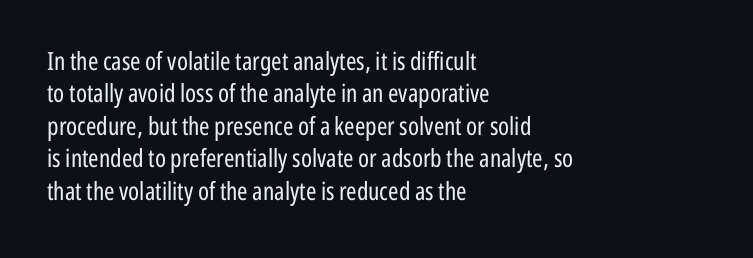
The image shows 25 px text type, upright; set left-aligned, normal line spacing (1.3x), normal letter spacing, not underlined.
